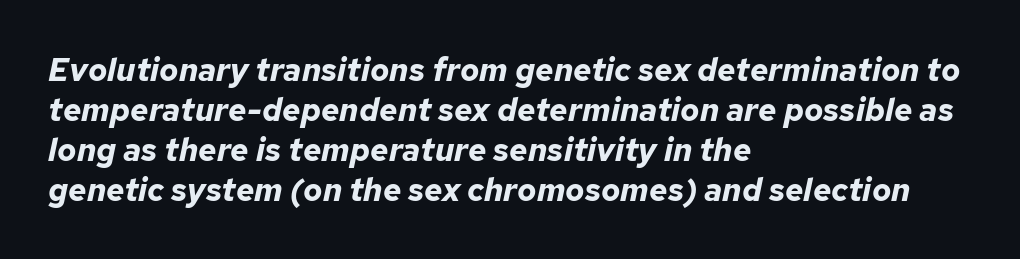
Anything drawn beneath the words? Only blank space. Would a proofreader flag this as italicized? Yes. Strong, thick strokes mark this as bold type. A typesetter would call this leading conventional body-copy spacing. Horizontal alignment here is leftward, the default for most running prose. Short note: letters normally spaced.
